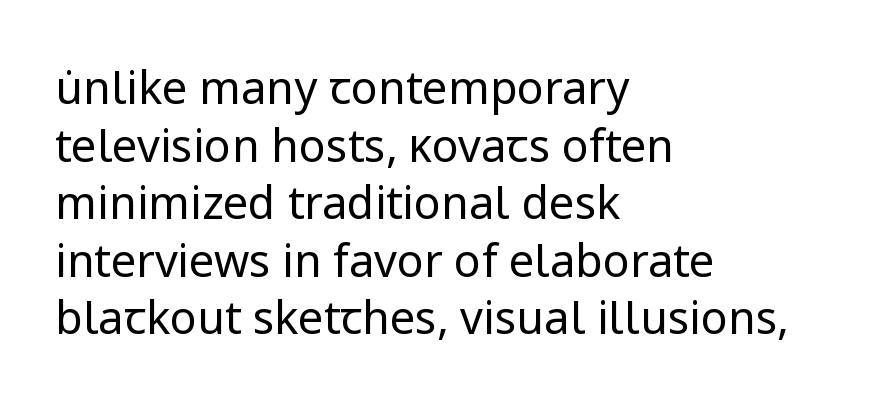
The image shows 45 px regular-weight sans-serif type, upright; set left-aligned, normal line spacing (1.28x), normal letter spacing, not underlined; low stroke contrast and a medium x-height.
